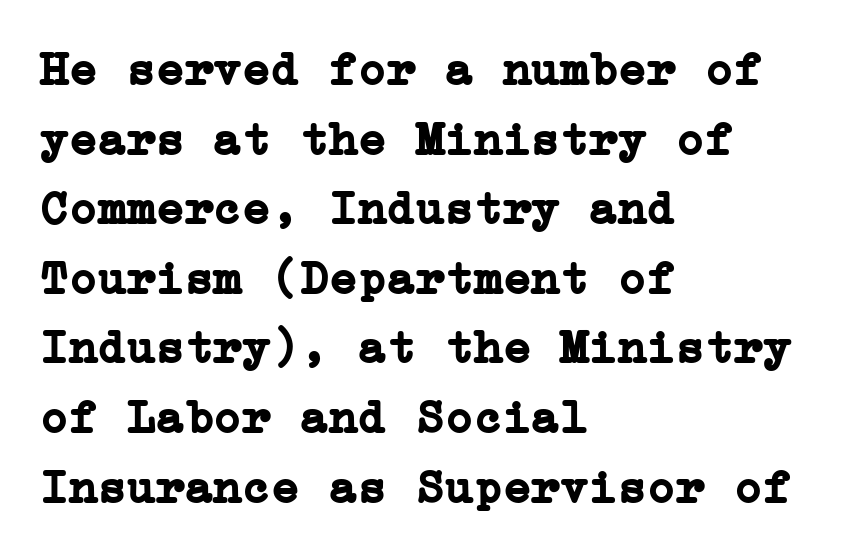
Q: Is the text bold? A: Yes.
Q: Is the text italic (slanted)? A: No, it is upright.
Q: Is the typeface a serif or a sans-serif typeface? A: Serif.
Q: Is the text underlined? A: No.
Q: How is the paragraph aligned? A: Left-aligned.
Q: Is the spacing between letters normal or unusually wide? A: Normal.
Q: Is the spacing between lines tight, normal or loose? A: Normal.
Q: Width (condensed, normal, or wide)? A: Normal.
Q: Stroke contrast? A: Low.
Q: x-height? A: Medium.
